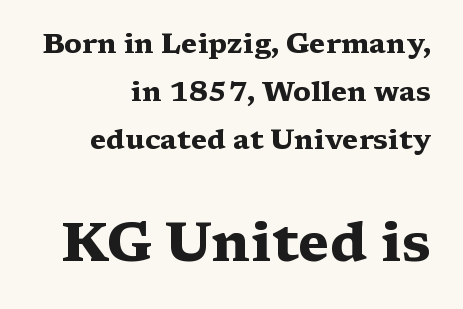
This sample uses an upright cut, with every glyph sitting square on the baseline. Honestly, there is no underline to notice here at all. The face used here is rendered with its standard letterfit. Here the designer chose a conventional face with non-uniform glyph widths.
